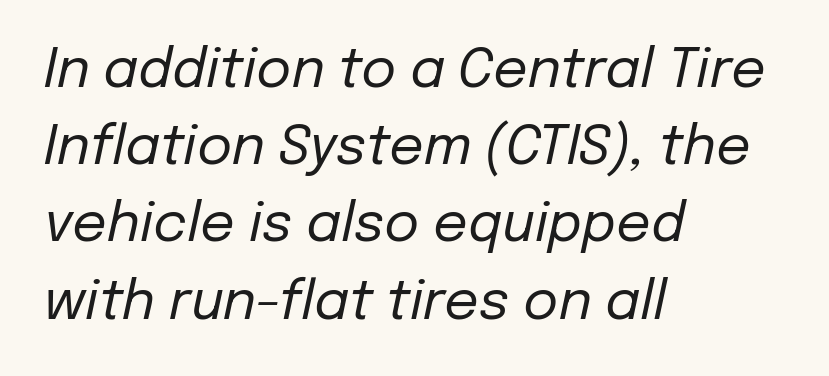
The image shows 54 px regular-weight type, italic (leaning right); set left-aligned, normal line spacing (1.43x), normal letter spacing, not underlined; low stroke contrast and a medium x-height.
